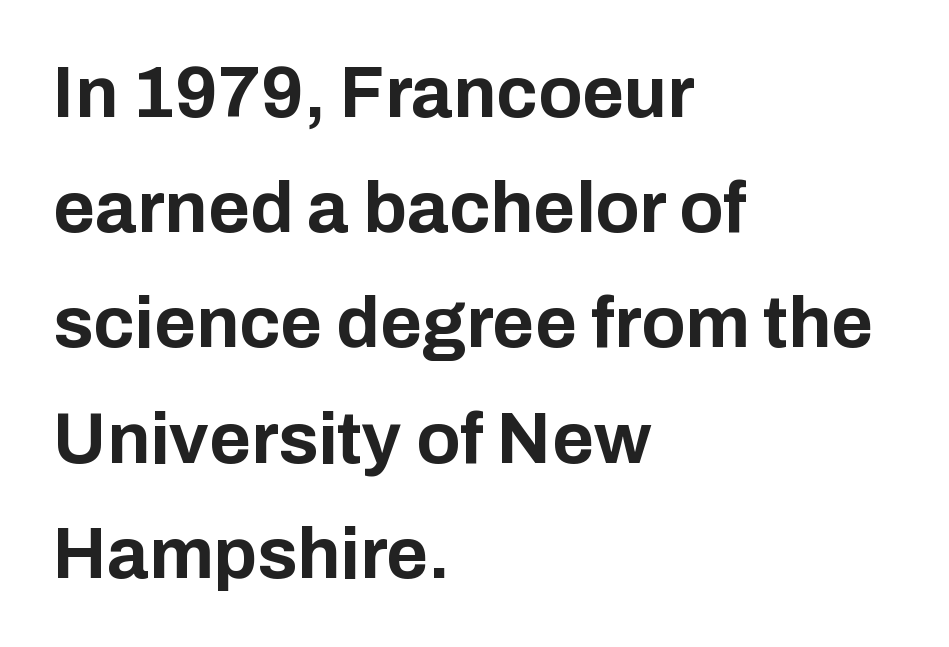
Q: Is the text bold? A: Yes.
Q: Is the text italic (slanted)? A: No, it is upright.
Q: Is the typeface a serif or a sans-serif typeface? A: Sans-serif.
Q: Is the text underlined? A: No.
Q: How is the paragraph aligned? A: Left-aligned.
Q: Is the spacing between letters normal or unusually wide? A: Normal.
Q: Is the spacing between lines tight, normal or loose? A: Normal.
Q: Width (condensed, normal, or wide)? A: Normal.
Q: Stroke contrast? A: Low.
Q: x-height? A: Medium.
Q: Monospaced? A: No.
